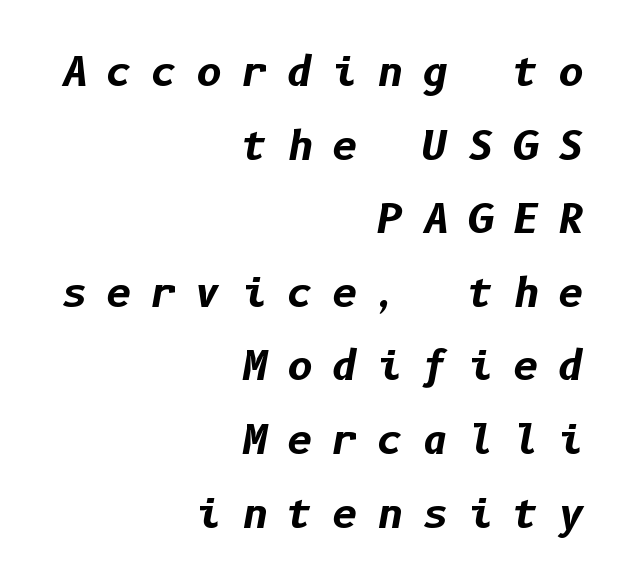
{"italic": "yes", "lean": "right", "slant_degrees": 10, "bold": "yes", "weight": "bold", "width": "normal", "stroke_contrast": "low", "x_height": "medium", "underline": "no", "align": "right", "line_spacing_ratio": 1.84, "letter_spacing": "wide", "letter_spacing_em": 0.48, "glyph_px": 40}
